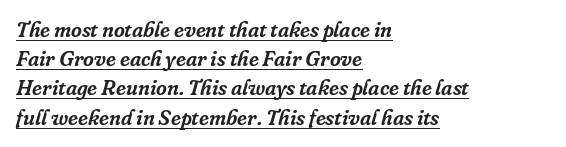
{"italic": "yes", "lean": "right", "slant_degrees": 16, "underline": "yes", "align": "left", "line_spacing": "normal", "line_spacing_ratio": 1.39, "letter_spacing": "normal", "letter_spacing_em": 0.0, "glyph_px": 21}
